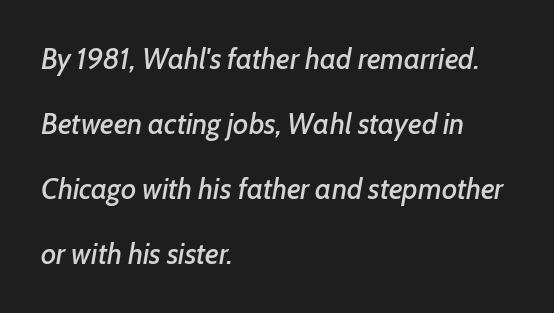
The image shows 29 px text type, italic (leaning right); set left-aligned, loose line spacing (2.24x), normal letter spacing, not underlined; low stroke contrast and a medium x-height.
